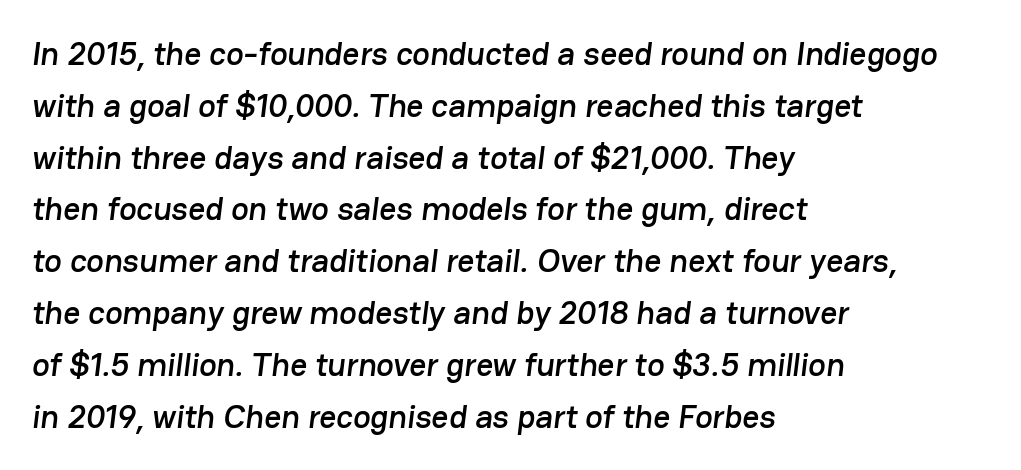
Q: Is the typeface a serif or a sans-serif typeface? A: Sans-serif.
Q: Is the text underlined? A: No.
Q: How is the paragraph aligned? A: Left-aligned.
Q: Is the spacing between letters normal or unusually wide? A: Normal.
Q: Is the spacing between lines tight, normal or loose? A: Normal.
Q: Width (condensed, normal, or wide)? A: Normal.
Q: Stroke contrast? A: Low.
Q: x-height? A: Medium.
Q: Monospaced? A: No.
